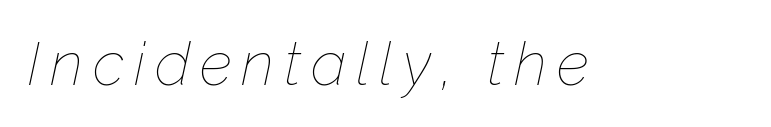
{"italic": "yes", "lean": "right", "slant_degrees": 12, "bold": "no", "weight": "thin", "width": "normal", "stroke_contrast": "low", "x_height": "medium", "monospaced": "no", "underline": "no", "glyph_px": 61}
